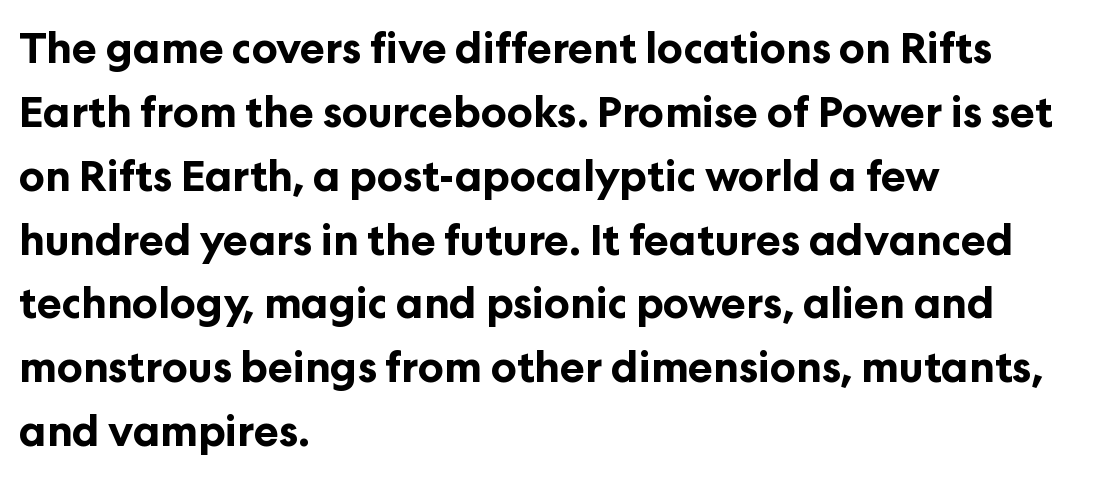
Q: Is the text bold? A: Yes.
Q: Is the text italic (slanted)? A: No, it is upright.
Q: Is the typeface a serif or a sans-serif typeface? A: Sans-serif.
Q: Is the text underlined? A: No.
Q: How is the paragraph aligned? A: Left-aligned.
Q: Is the spacing between letters normal or unusually wide? A: Normal.
Q: Is the spacing between lines tight, normal or loose? A: Normal.
Q: Width (condensed, normal, or wide)? A: Normal.
Q: Stroke contrast? A: Low.
Q: x-height? A: Medium.
Q: Monospaced? A: No.
